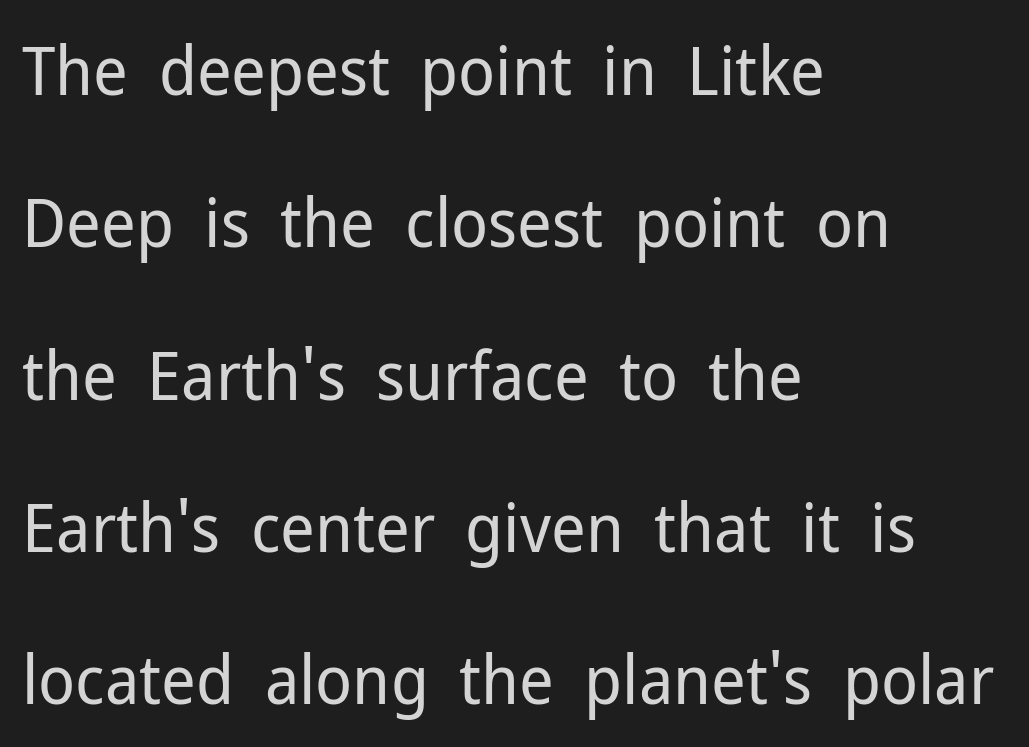
The image shows 68 px regular-weight sans-serif type, upright; set left-aligned, loose line spacing (2.24x), normal letter spacing, not underlined; low stroke contrast and a medium x-height.
